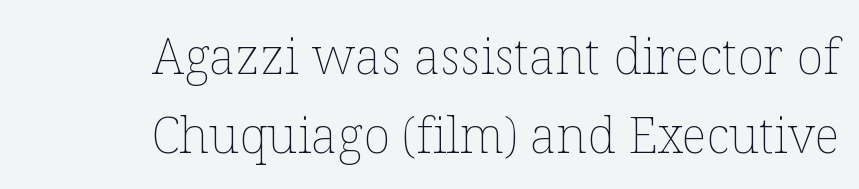
{"italic": "no", "bold": "no", "weight": "thin", "width": "normal", "stroke_contrast": "low", "x_height": "medium", "monospaced": "no", "underline": "no", "align": "right", "line_spacing": "normal", "line_spacing_ratio": 1.59, "letter_spacing": "normal", "letter_spacing_em": 0.0, "glyph_px": 50}
